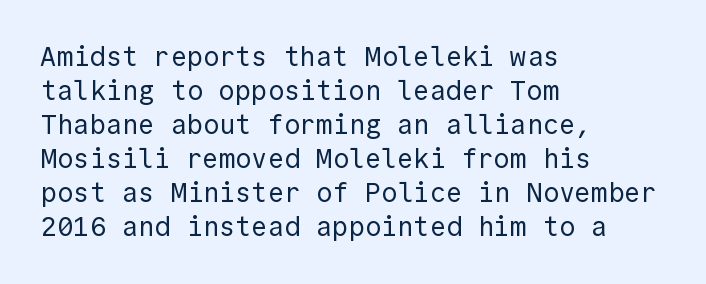
The image shows 27 px text type, upright; set left-aligned, normal line spacing (1.26x), normal letter spacing, not underlined.
